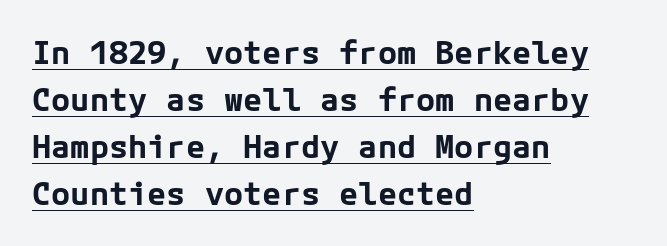
Q: Is the text bold? A: Yes.
Q: Is the text italic (slanted)? A: No, it is upright.
Q: Is the typeface a serif or a sans-serif typeface? A: Sans-serif.
Q: Is the text underlined? A: Yes.
Q: How is the paragraph aligned? A: Left-aligned.
Q: Is the spacing between letters normal or unusually wide? A: Normal.
Q: Is the spacing between lines tight, normal or loose? A: Normal.
Q: Width (condensed, normal, or wide)? A: Normal.
Q: Stroke contrast? A: Low.
Q: x-height? A: Medium.
